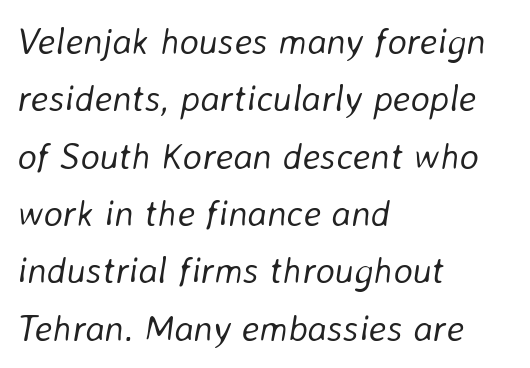
{"italic": "yes", "lean": "right", "slant_degrees": 8, "bold": "no", "weight": "light", "width": "normal", "stroke_contrast": "low", "x_height": "medium", "monospaced": "no", "underline": "no", "align": "left", "line_spacing": "normal", "line_spacing_ratio": 1.55, "letter_spacing": "normal", "letter_spacing_em": 0.0, "glyph_px": 37}
